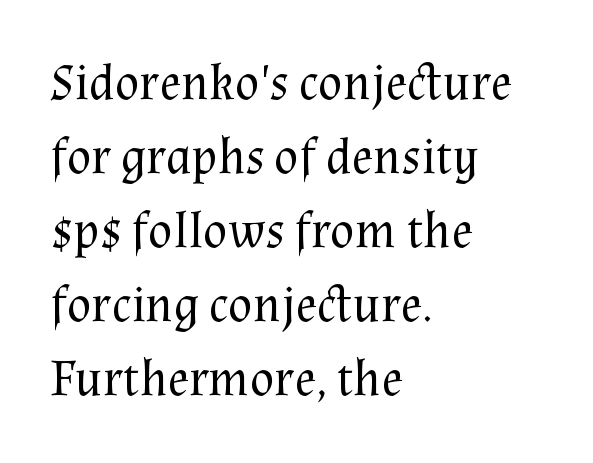
Q: Is the text bold? A: No.
Q: Is the text italic (slanted)? A: No, it is upright.
Q: Is the text underlined? A: No.
Q: How is the paragraph aligned? A: Left-aligned.
Q: Is the spacing between letters normal or unusually wide? A: Normal.
Q: Is the spacing between lines tight, normal or loose? A: Normal.
Q: Width (condensed, normal, or wide)? A: Normal.
Q: Stroke contrast? A: Medium.
Q: x-height? A: Medium.
Q: Monospaced? A: No.
